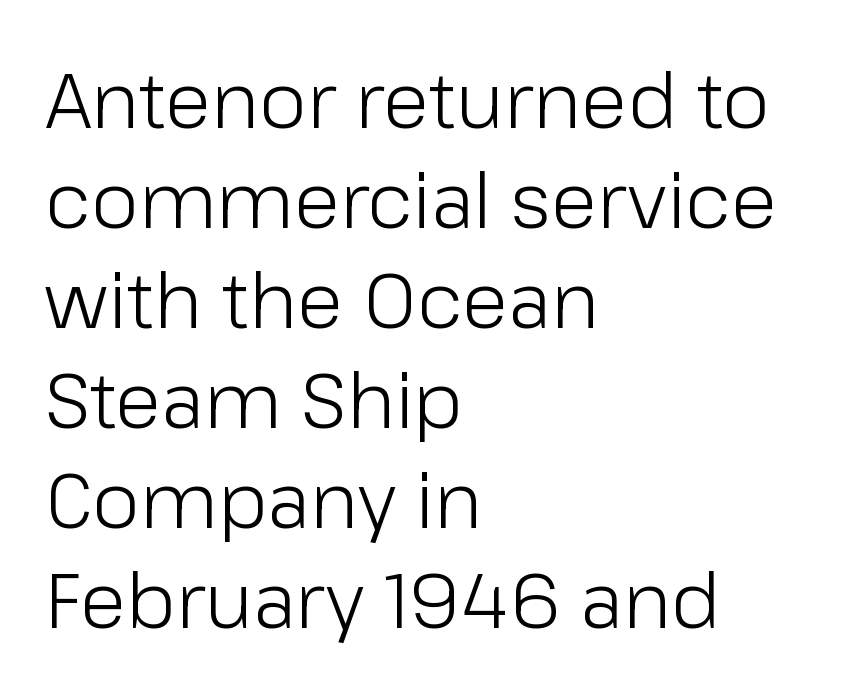
The image shows 77 px light sans-serif type, upright; set left-aligned, normal line spacing (1.3x), normal letter spacing, not underlined; low stroke contrast and a medium x-height.
